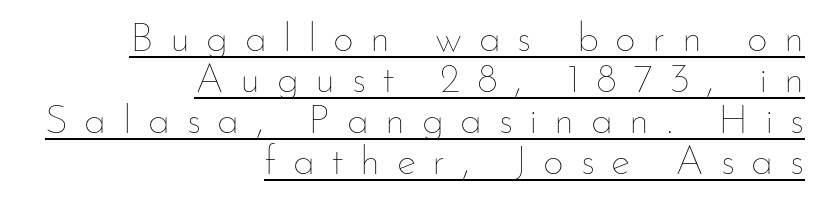
The image shows 41 px thin type, upright; set right-aligned, tight line spacing (1.0x), unusually wide letter spacing (+0.4 em), underlined; low stroke contrast and a small x-height.
